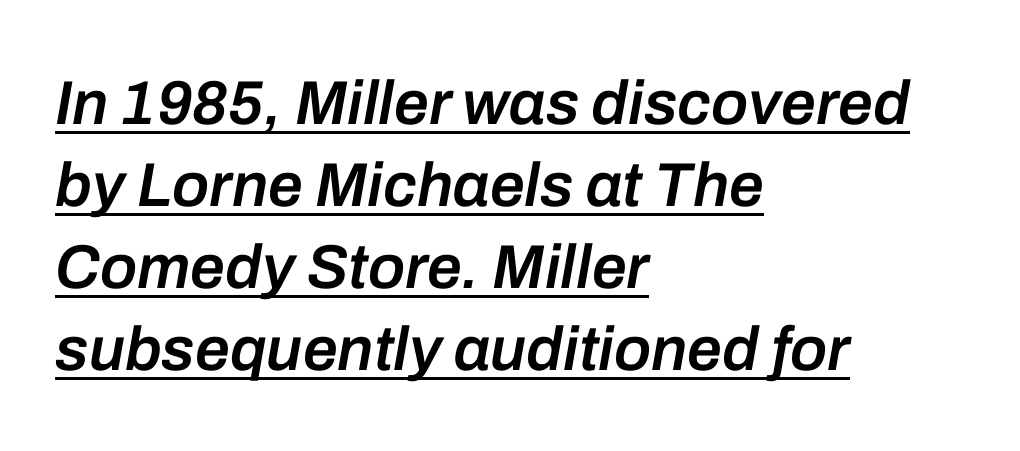
{"italic": "yes", "lean": "right", "slant_degrees": 10, "bold": "semi", "weight": "semibold", "width": "normal", "stroke_contrast": "low", "x_height": "medium", "monospaced": "no", "underline": "yes", "align": "left", "line_spacing": "normal", "line_spacing_ratio": 1.32, "letter_spacing": "normal", "letter_spacing_em": 0.0, "glyph_px": 62}
